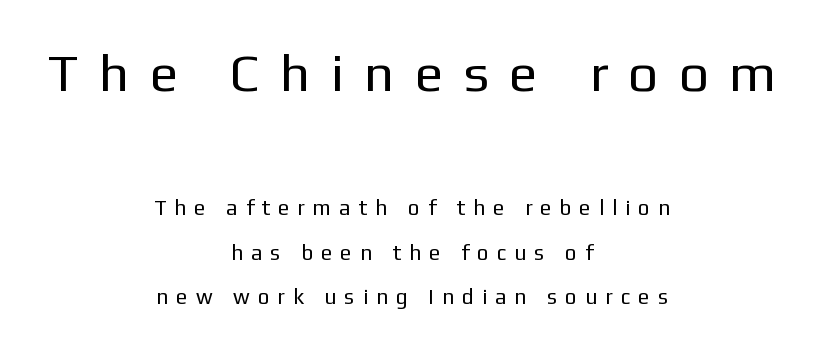
Notice how the passage keeps no hard edge, just a central spine. The leading is generous, giving the passage an open texture. Character size in the leading block exceeds that of the trailing block. Characters follow at a spacing far wider than the type designer built in. No chunkiness to these letters — they're not bold. This sample has the flowing, uneven cadence of proportional lettering.
